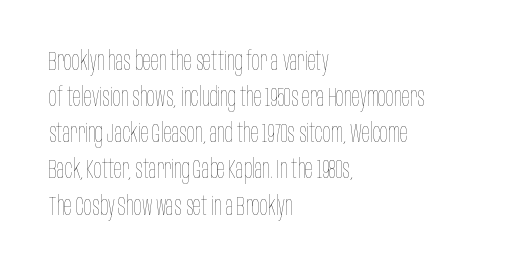
Teacher's note: observe the even left margin — that is flush-left alignment. Students, note that the glyphs here touch the page at normal intervals. Do the letters lean? They stand straight. Descenders hang freely into open space. Stem width sits at or under what a default text font uses.
